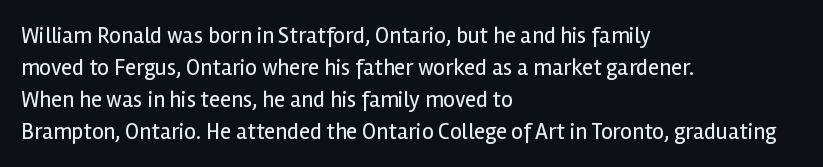
The image shows 23 px text type, upright; set left-aligned, normal line spacing (1.39x), normal letter spacing, not underlined.
